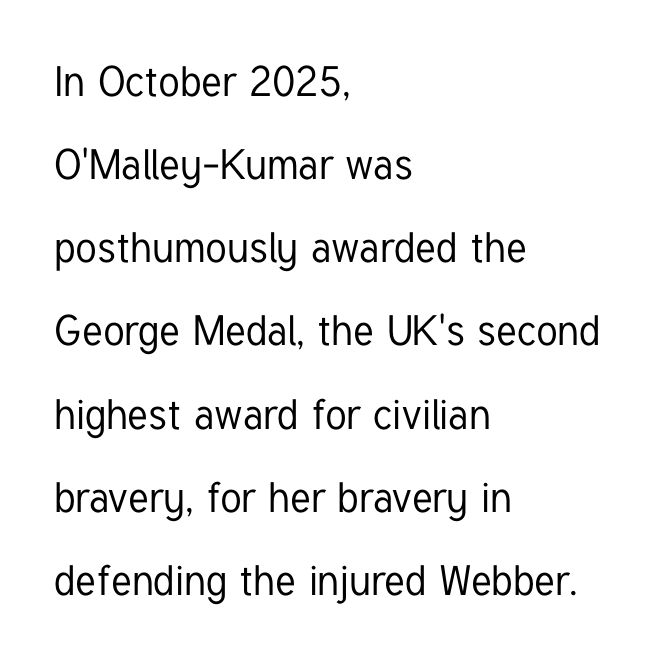
Do the characters align in a grid? No, the font is proportional. No extra tracking has been applied to these lines. Each row of text sits above clean, open space. This is roman type, the default non-slanted kind. This sample uses a sans-serif face.
